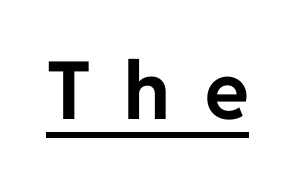
{"serif": "no", "italic": "no", "bold": "yes", "weight": "bold", "width": "normal", "stroke_contrast": "low", "x_height": "medium", "monospaced": "no", "underline": "yes", "letter_spacing": "wide", "letter_spacing_em": 0.43, "glyph_px": 80}
